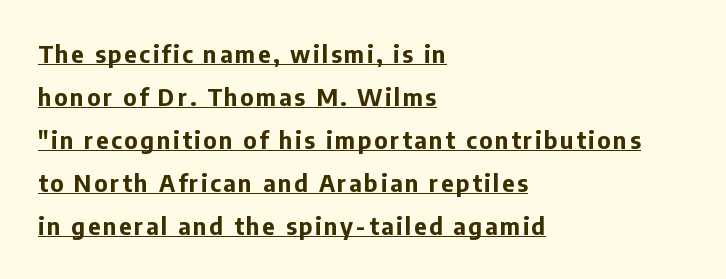
Q: Is the text bold? A: Yes.
Q: Is the text italic (slanted)? A: No, it is upright.
Q: Is the text underlined? A: Yes.
Q: How is the paragraph aligned? A: Left-aligned.
